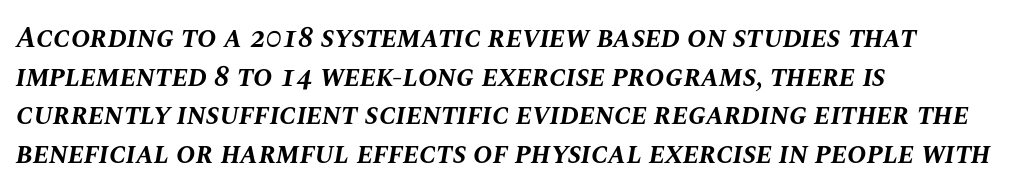
{"italic": "yes", "lean": "right", "slant_degrees": 10, "bold": "yes", "weight": "bold", "width": "normal", "stroke_contrast": "medium", "x_height": "large", "monospaced": "no", "underline": "no", "align": "left", "line_spacing": "normal", "line_spacing_ratio": 1.33, "letter_spacing": "normal", "letter_spacing_em": 0.0, "glyph_px": 29}
